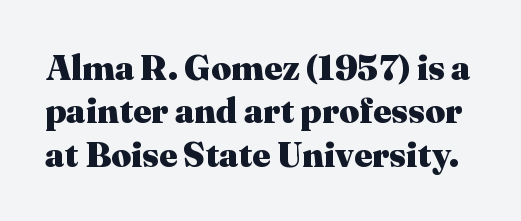
The image shows 35 px heavy serif type, upright; set line spacing 1.24x, normal letter spacing, not underlined; medium stroke contrast and a medium x-height.
